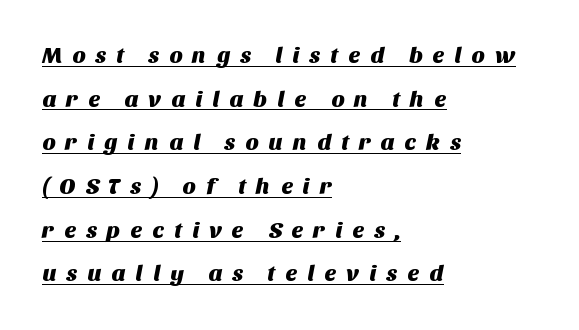
Q: Is the text underlined? A: Yes.
Q: How is the paragraph aligned? A: Left-aligned.
Q: Is the spacing between letters normal or unusually wide? A: Unusually wide.
Q: Is the spacing between lines tight, normal or loose? A: Loose.
